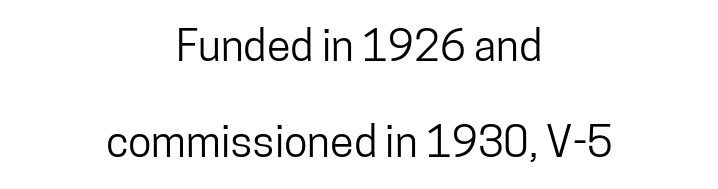
Look at the tracking — it's just the regular setting, nothing added. Horizontal bands of white between lines are thick stripes. Check where the strokes stop: nothing finishes them off — pure sans. Compared with a flush-left layout, this one balances lines on the center instead. Character widths vary here, with narrow letters taking less room than wide ones. The strip under each line holds only bare page.
